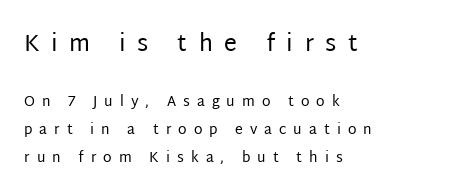
{"italic": "no", "bold": "no", "underline": "no", "align": "left", "line_spacing": "loose", "line_spacing_ratio": 2.01, "letter_spacing": "wide", "letter_spacing_em": 0.5, "larger_block": "first", "size_ratio": 1.64, "glyph_px": 23}
